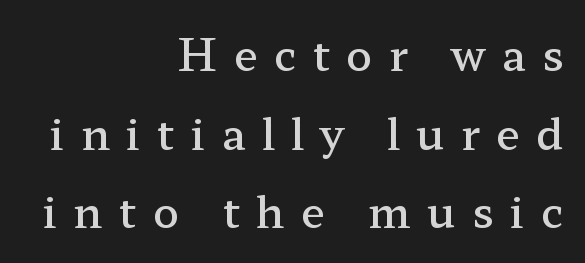
Rule under the text: the space is simply empty. The lines in this sample share a right terminus and differ only in where they begin. What kind of face is this? One with serifs. You could only call the tracking loose — the letters float apart. The passage shown is typed in a proportional face where columns would drift.
